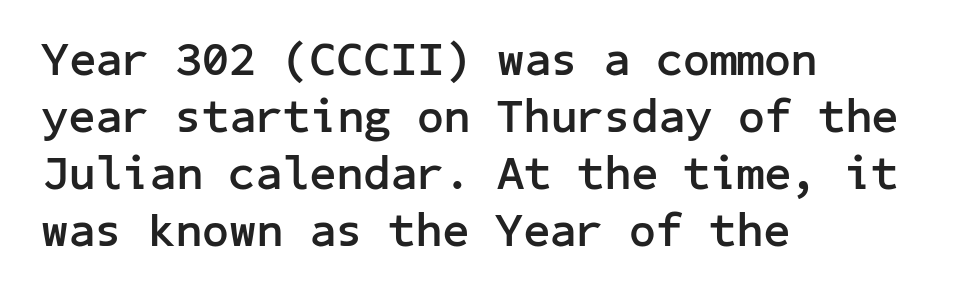
This is roman type, the default non-slanted kind. Observe the ordinary spacing: letters are neighbours, not strangers. This is heavy type, rendered in bold. Where is the straight margin? On the left. The string is rendered with underlining switched off. Regarding serifs, this sample does without them.
